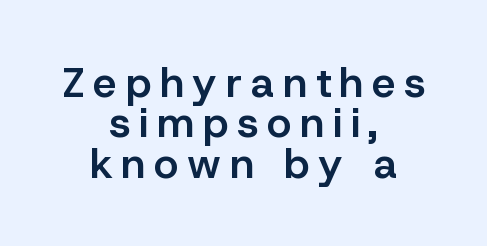
Does the copy run flush right? No — it is centered line by line. What's the leading like? Squeezed, with rows nearly overlapping. Is there any slant? The stems are plumb. A somewhat darkened texture: the type is semibold rather than bold. Rule under the text: the space is simply empty. You can tell from the bare stems that sans-serif type was used.
